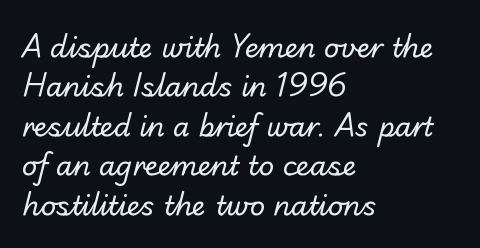
{"bold": "no", "underline": "no", "align": "left", "line_spacing": "normal", "line_spacing_ratio": 1.46, "letter_spacing": "normal", "letter_spacing_em": 0.0, "glyph_px": 27}
